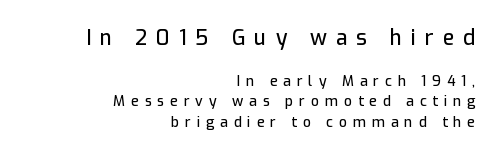
Q: Is the text italic (slanted)? A: No, it is upright.
Q: Is the text underlined? A: No.
Q: How is the paragraph aligned? A: Right-aligned.
Q: Is the spacing between letters normal or unusually wide? A: Unusually wide.
Q: Is the spacing between lines tight, normal or loose? A: Normal.
Q: Which block of text is set in a larger size, the first (top) or the second (bottom)? A: The first (top) one.
